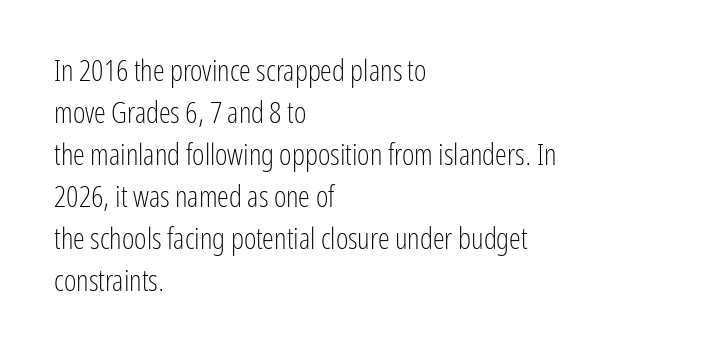
Spacing between characters is what you'd get straight out of the box. Think of a printed novel: that variable character pitch is what you see here. Quick note: not italic, upright. A classic flush-left, rag-right setting is used for this passage. Are there feet on the stems? There aren't — it's a sans.
